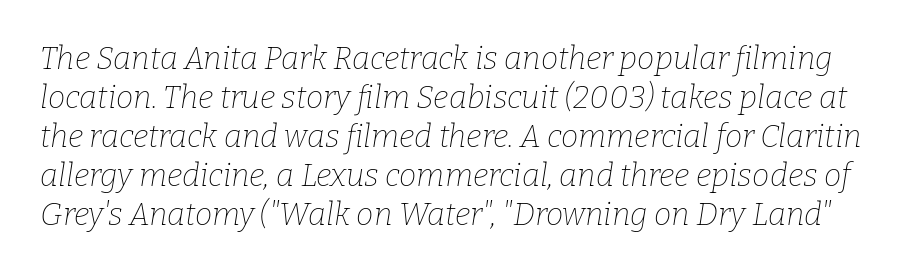
{"serif": "yes", "italic": "yes", "lean": "right", "slant_degrees": 9, "bold": "no", "weight": "thin", "width": "normal", "stroke_contrast": "low", "x_height": "medium", "monospaced": "no", "underline": "no", "line_spacing": "normal", "line_spacing_ratio": 1.26, "letter_spacing": "normal", "letter_spacing_em": 0.0, "glyph_px": 31}
